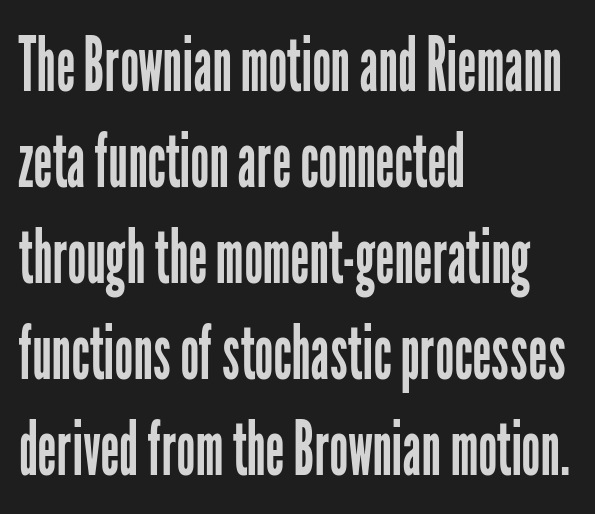
The image shows 75 px regular-weight, condensed sans-serif type, upright; set left-aligned, normal line spacing (1.28x), normal letter spacing, not underlined; low stroke contrast and a medium x-height.
